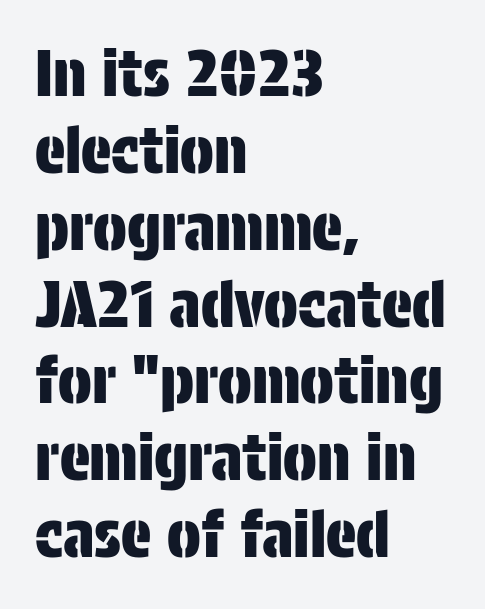
The image shows 63 px condensed sans-serif type, upright; set left-aligned, line spacing 1.22x, normal letter spacing, not underlined; low stroke contrast and a large x-height.
